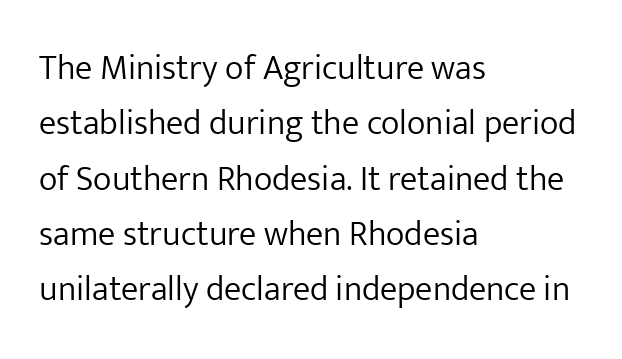
Q: Is the text bold? A: No.
Q: Is the text italic (slanted)? A: No, it is upright.
Q: Is the typeface a serif or a sans-serif typeface? A: Sans-serif.
Q: Is the text underlined? A: No.
Q: How is the paragraph aligned? A: Left-aligned.
Q: Is the spacing between letters normal or unusually wide? A: Normal.
Q: Is the spacing between lines tight, normal or loose? A: Normal.
Q: Width (condensed, normal, or wide)? A: Normal.
Q: Stroke contrast? A: Low.
Q: x-height? A: Medium.
Q: Monospaced? A: No.
